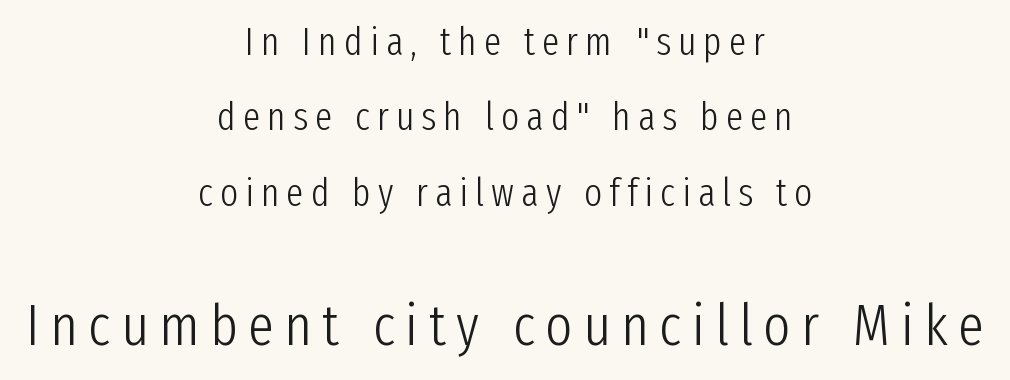
{"serif": "no", "italic": "no", "bold": "no", "weight": "light", "width": "condensed", "stroke_contrast": "low", "x_height": "medium", "monospaced": "no", "underline": "no", "align": "center", "line_spacing": "loose", "line_spacing_ratio": 1.93, "larger_block": "second", "size_ratio": 1.49, "glyph_px": 58}
